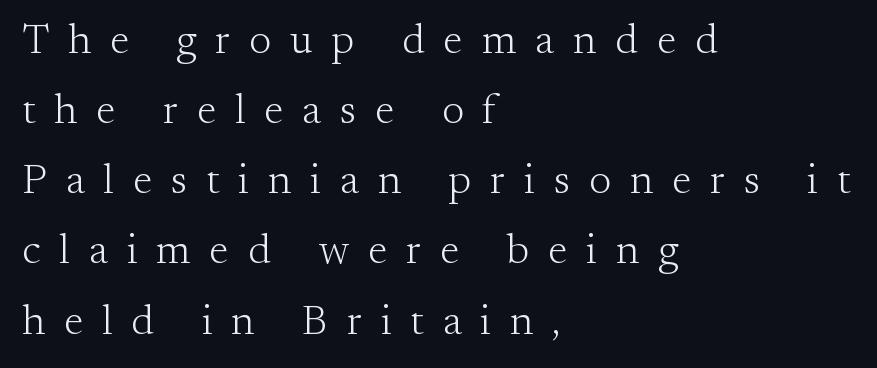
The image shows 42 px light serif type, upright; set left-aligned, normal line spacing (1.67x), unusually wide letter spacing (+0.45 em), not underlined; medium stroke contrast and a small x-height.
